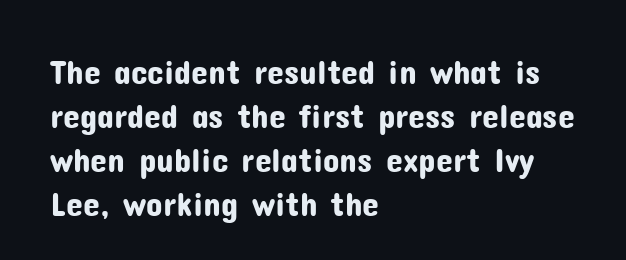
Q: Is the text italic (slanted)? A: No, it is upright.
Q: Is the typeface a serif or a sans-serif typeface? A: Sans-serif.
Q: Is the text underlined? A: No.
Q: How is the paragraph aligned? A: Left-aligned.
Q: Is the spacing between letters normal or unusually wide? A: Normal.
Q: Is the spacing between lines tight, normal or loose? A: Normal.
Q: Width (condensed, normal, or wide)? A: Normal.
Q: Stroke contrast? A: Low.
Q: x-height? A: Medium.
Q: Monospaced? A: No.
